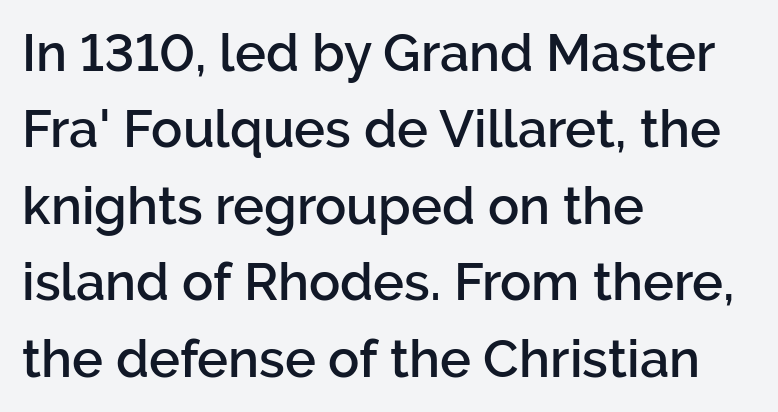
The image shows 52 px semibold sans-serif type, upright; set left-aligned, normal line spacing (1.47x), normal letter spacing, not underlined; low stroke contrast and a medium x-height.
